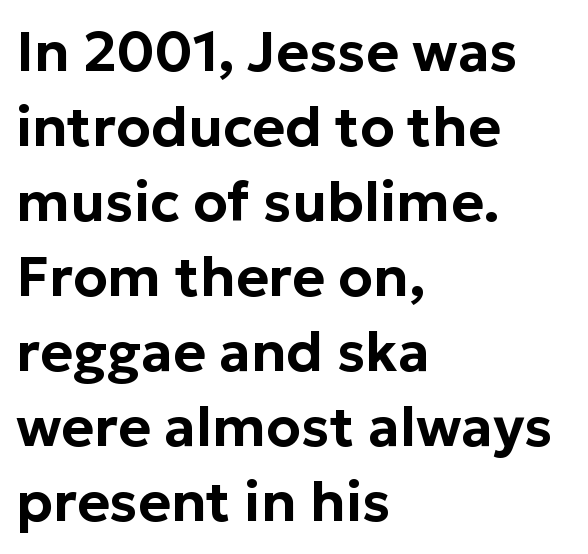
The image shows 56 px sans-serif type, upright; set left-aligned, normal line spacing (1.34x), normal letter spacing, not underlined; low stroke contrast and a medium x-height.
